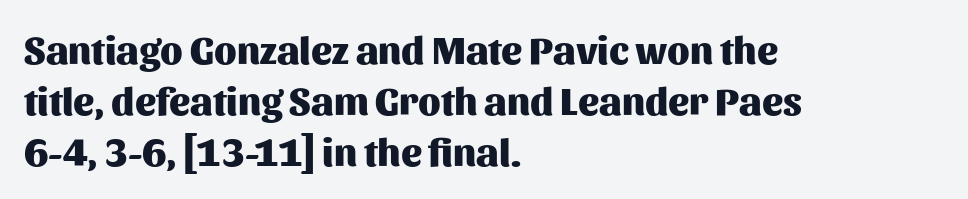
The image shows 39 px heavy sans-serif type, upright; set left-aligned, normal line spacing (1.31x), normal letter spacing, not underlined; medium stroke contrast and a medium x-height.
